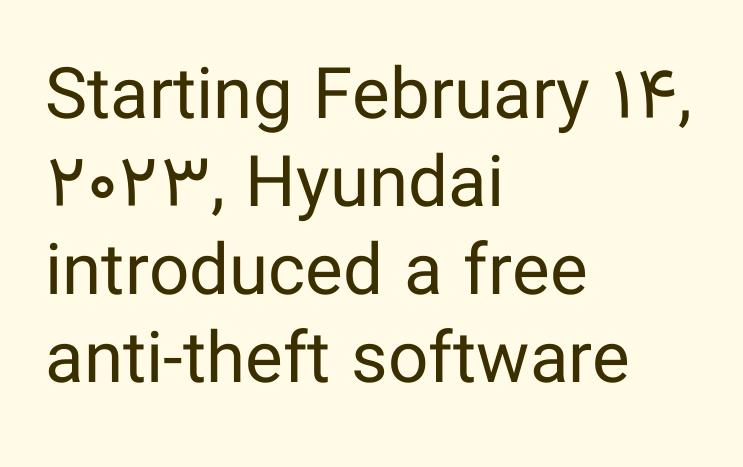
The image shows 71 px regular-weight sans-serif type, upright; set left-aligned, line spacing 1.24x, normal letter spacing, not underlined; low stroke contrast and a medium x-height.
